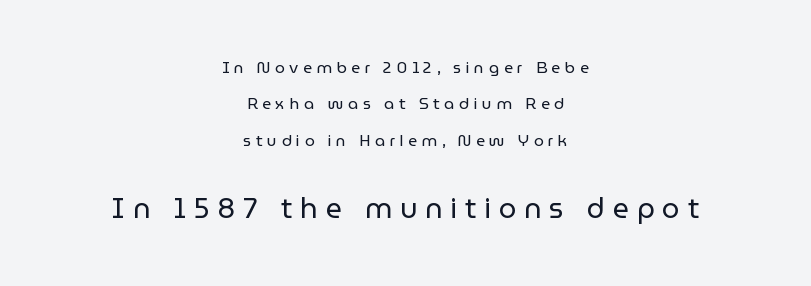
The image shows 28 px regular-weight sans-serif type, upright; set centered, loose line spacing (2.27x), unusually wide letter spacing (+0.28 em), not underlined; the second (bottom) block is 1.75x larger; low stroke contrast and a medium x-height.
